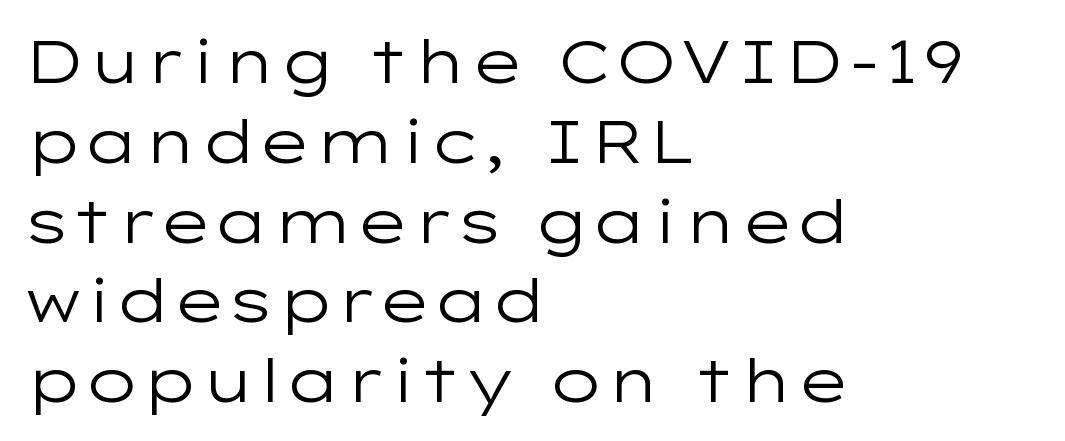
Q: Is the text bold? A: No.
Q: Is the text italic (slanted)? A: No, it is upright.
Q: Is the typeface a serif or a sans-serif typeface? A: Sans-serif.
Q: Is the text underlined? A: No.
Q: How is the paragraph aligned? A: Left-aligned.
Q: Is the spacing between letters normal or unusually wide? A: Normal.
Q: Is the spacing between lines tight, normal or loose? A: Normal.
Q: Width (condensed, normal, or wide)? A: Wide.
Q: Stroke contrast? A: Low.
Q: x-height? A: Medium.
Q: Monospaced? A: No.
